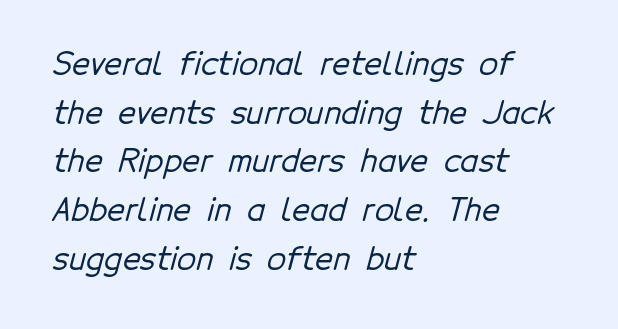
{"serif": "no", "width": "normal", "stroke_contrast": "low", "x_height": "medium", "monospaced": "no", "underline": "no", "align": "left", "line_spacing": "normal", "line_spacing_ratio": 1.57, "letter_spacing": "normal", "letter_spacing_em": 0.0, "glyph_px": 31}
